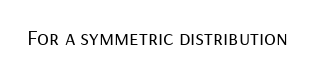
The space directly below the letters is spotless. Quick note: not italic, upright. The line texture is even and compact thanks to regular tracking. These glyphs show unthickened strokes, regular width or finer.
